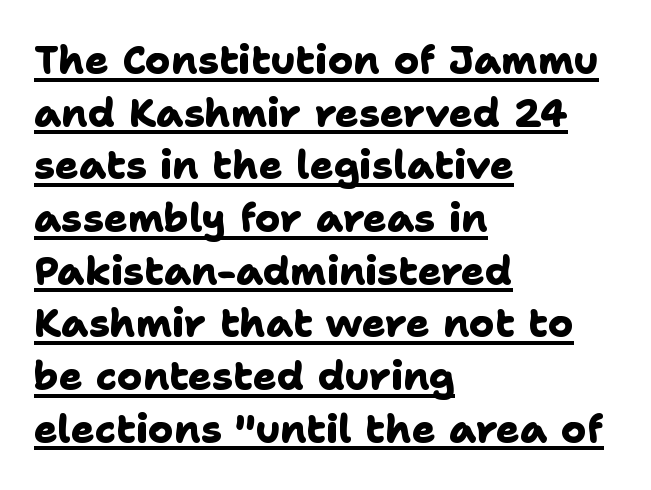
The image shows 39 px heavy sans-serif type; set left-aligned, normal line spacing (1.35x), normal letter spacing, underlined; low stroke contrast and a medium x-height.
